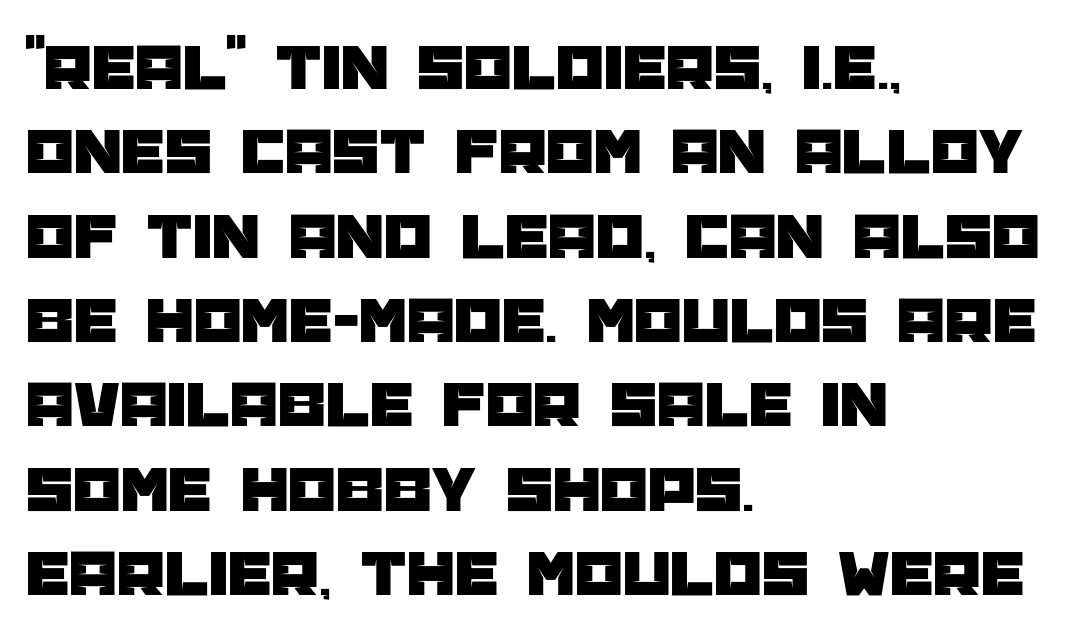
Q: Is the text italic (slanted)? A: No, it is upright.
Q: Is the typeface a serif or a sans-serif typeface? A: Sans-serif.
Q: Is the text underlined? A: No.
Q: How is the paragraph aligned? A: Left-aligned.
Q: Is the spacing between letters normal or unusually wide? A: Normal.
Q: Width (condensed, normal, or wide)? A: Normal.
Q: Stroke contrast? A: Low.
Q: x-height? A: Large.
Q: Monospaced? A: No.
